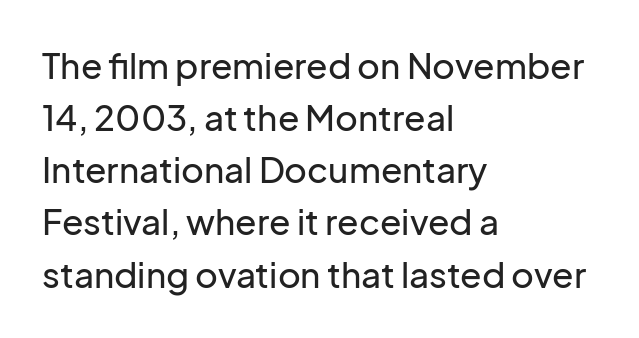
{"serif": "no", "italic": "no", "width": "normal", "stroke_contrast": "low", "x_height": "medium", "monospaced": "no", "underline": "no", "align": "left", "line_spacing": "normal", "line_spacing_ratio": 1.49, "letter_spacing": "normal", "letter_spacing_em": 0.0, "glyph_px": 35}
